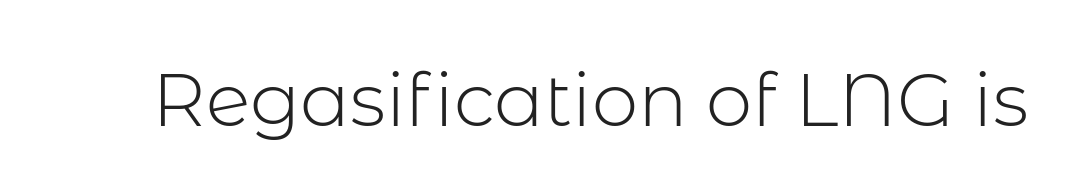
Q: Is the text bold? A: No.
Q: Is the text italic (slanted)? A: No, it is upright.
Q: Is the typeface a serif or a sans-serif typeface? A: Sans-serif.
Q: Is the text underlined? A: No.
Q: Is the spacing between letters normal or unusually wide? A: Normal.
Q: Width (condensed, normal, or wide)? A: Normal.
Q: Stroke contrast? A: Low.
Q: x-height? A: Medium.
Q: Monospaced? A: No.
